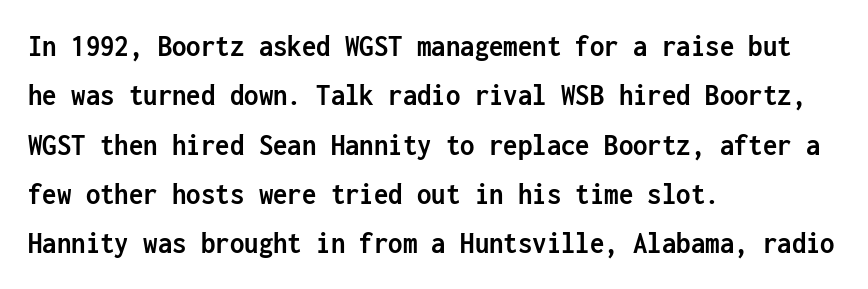
The image shows 32 px semibold, condensed sans-serif type, upright, monospaced; set left-aligned, normal line spacing (1.54x), normal letter spacing, not underlined; low stroke contrast and a medium x-height.
